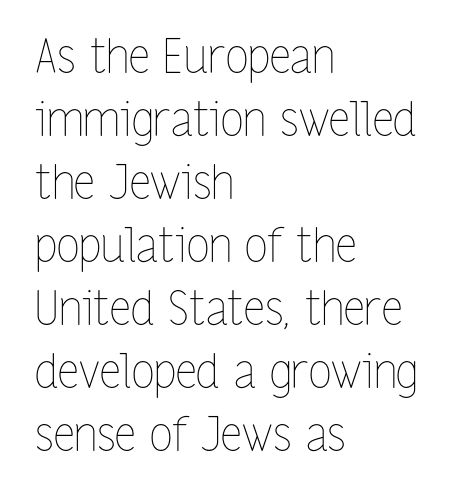
The image shows 47 px thin, condensed type, upright; set left-aligned, normal line spacing (1.34x), normal letter spacing, not underlined; low stroke contrast and a medium x-height.
